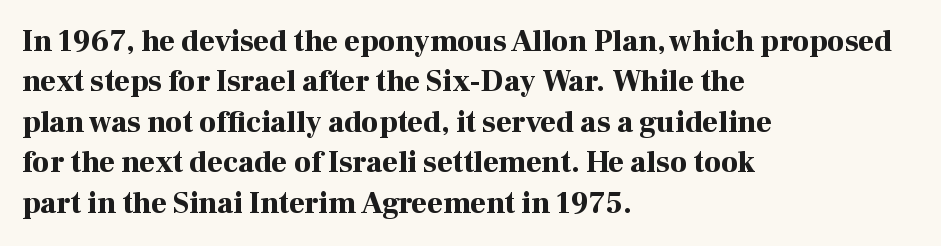
The gap between lines stays unmarked. These lines stack with their left ends in a neat column. Italic: no, the glyphs are upright roman. A typesetter would call this proportional, since set widths differ per character.
